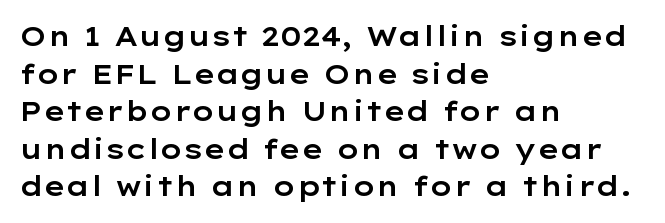
The image shows 27 px text type, upright; set left-aligned, normal line spacing (1.39x), normal letter spacing, not underlined.
